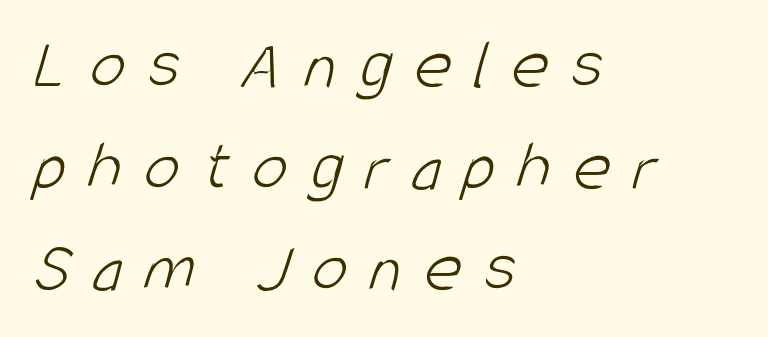
Type style note: lacks serifs. These lines sit exactly where default settings would place them. Bare-footed words on every line. The weight tops out at a normal text grade. The tracking reads as deliberately expanded to a designer's eye.
